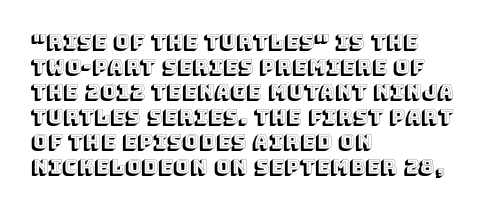
{"italic": "no", "underline": "no", "align": "left", "line_spacing": "normal", "line_spacing_ratio": 1.25, "letter_spacing": "normal", "letter_spacing_em": 0.0, "glyph_px": 20}
